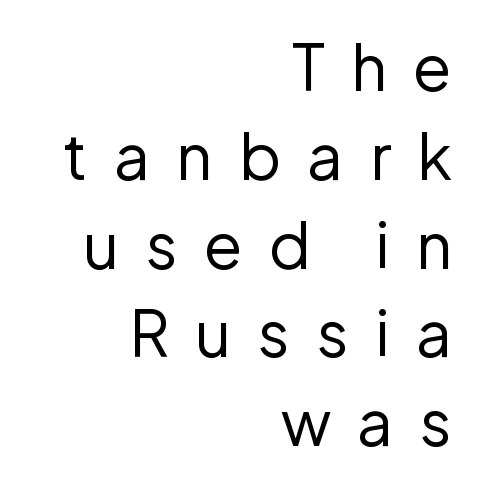
{"serif": "no", "italic": "no", "bold": "no", "weight": "regular", "width": "normal", "stroke_contrast": "low", "x_height": "medium", "monospaced": "no", "underline": "no", "align": "right", "line_spacing": "normal", "line_spacing_ratio": 1.41, "letter_spacing": "wide", "letter_spacing_em": 0.42, "glyph_px": 63}
